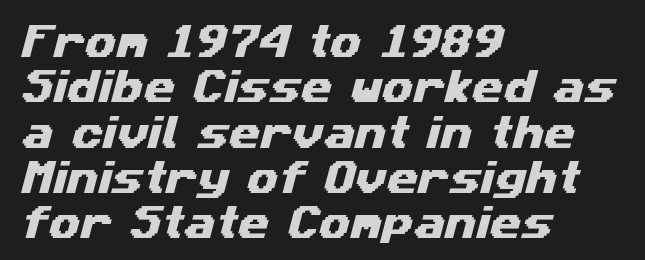
The image shows 36 px wide sans-serif type; set left-aligned, normal line spacing (1.26x), normal letter spacing, not underlined; medium stroke contrast and a medium x-height.
